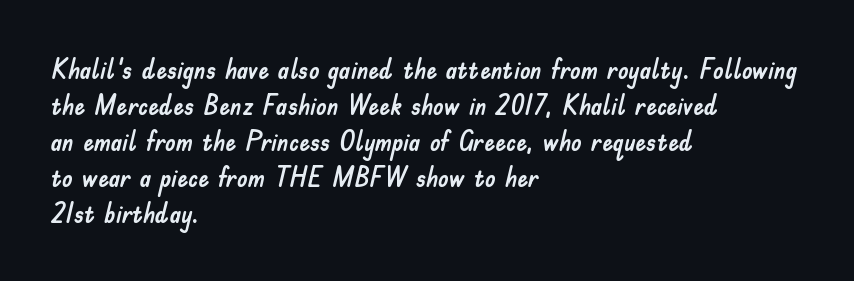
Q: Is the text italic (slanted)? A: Yes.
Q: Is the text underlined? A: No.
Q: How is the paragraph aligned? A: Left-aligned.
Q: Is the spacing between letters normal or unusually wide? A: Normal.
Q: Is the spacing between lines tight, normal or loose? A: Normal.
